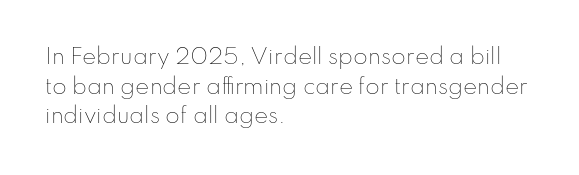
Q: Is the text bold? A: No.
Q: Is the text italic (slanted)? A: No, it is upright.
Q: Is the text underlined? A: No.
Q: How is the paragraph aligned? A: Left-aligned.
Q: Is the spacing between letters normal or unusually wide? A: Normal.
Q: Is the spacing between lines tight, normal or loose? A: Normal.
